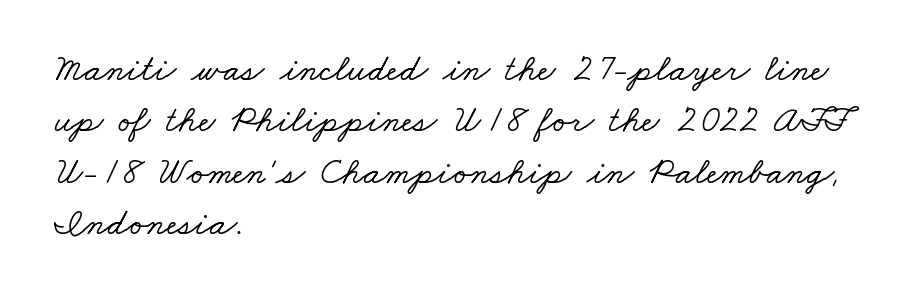
Q: Is the typeface a serif or a sans-serif typeface? A: Serif.
Q: Is the text underlined? A: No.
Q: How is the paragraph aligned? A: Left-aligned.
Q: Is the spacing between letters normal or unusually wide? A: Normal.
Q: Is the spacing between lines tight, normal or loose? A: Normal.
Q: Width (condensed, normal, or wide)? A: Wide.
Q: Stroke contrast? A: Low.
Q: x-height? A: Small.
Q: Monospaced? A: No.
